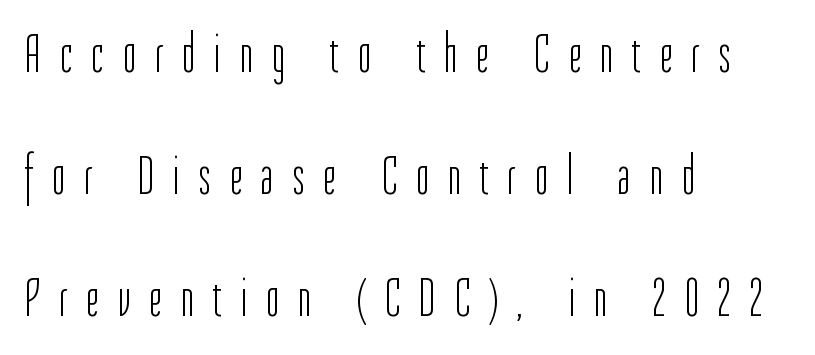
Is there much room between lines? Yes — plenty of vertical air separates them. Compared with a centered layout, this one pins lines to the left instead. Typographically, this falls in the sans-serif category. Here the designer chose a conventional face with non-uniform glyph widths. Display-style spreading of the glyphs; the letterfit is very open.
